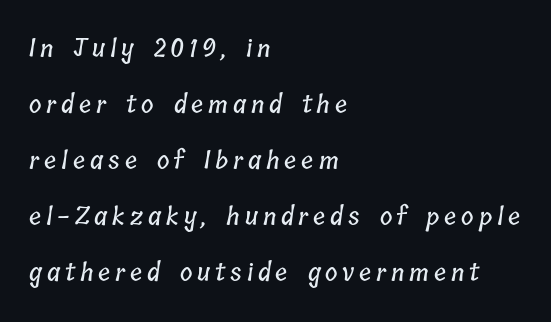
{"underline": "no", "align": "left", "line_spacing": "loose", "line_spacing_ratio": 2.33, "letter_spacing": "wide", "letter_spacing_em": 0.2, "glyph_px": 24}
